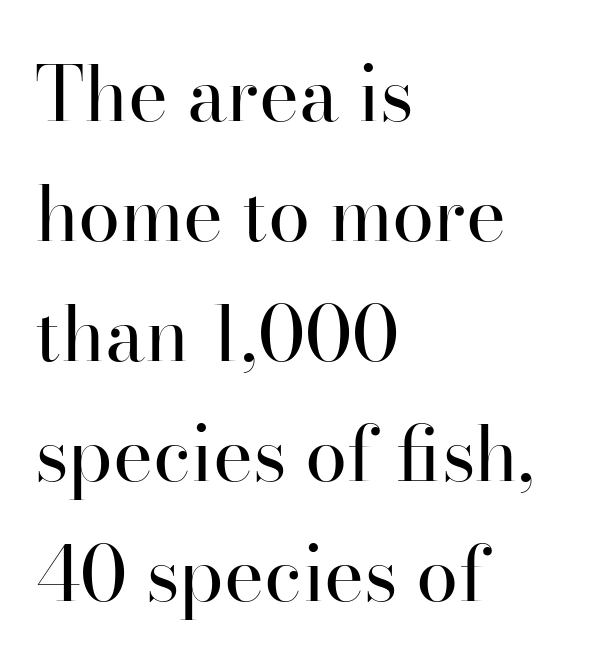
Descenders hang freely into open space. Caption: face not bold, strokes unweighted. Students, note that the glyphs here touch the page at normal intervals. Typographically, this falls in the serif category. Successive baselines arrive at the customary interval.
